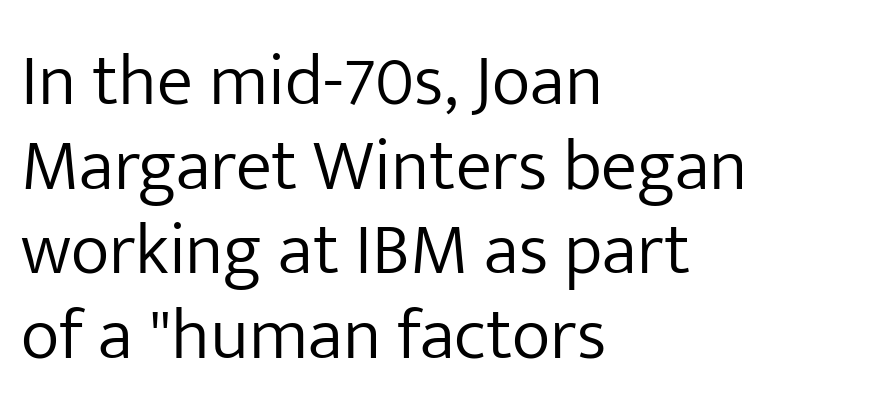
The axis of the letterforms is exactly vertical. Tracking value appears to be zero — textbook default spacing. Glance below the letters and you will spot only blank space. Stems and bowls with no extra thickness — not bold. Reading down the block, your eye returns to a fixed left position each line. These lines are composed in type without serifs.
